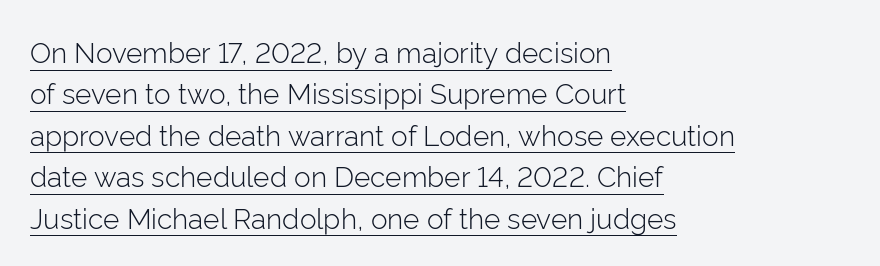
Q: Is the text bold? A: No.
Q: Is the text italic (slanted)? A: No, it is upright.
Q: Is the typeface a serif or a sans-serif typeface? A: Sans-serif.
Q: Is the text underlined? A: Yes.
Q: How is the paragraph aligned? A: Left-aligned.
Q: Is the spacing between letters normal or unusually wide? A: Normal.
Q: Is the spacing between lines tight, normal or loose? A: Normal.
Q: Width (condensed, normal, or wide)? A: Normal.
Q: Stroke contrast? A: Low.
Q: x-height? A: Medium.
Q: Monospaced? A: No.
